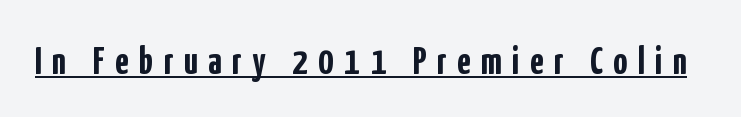
Q: Is the text bold? A: Yes.
Q: Is the text italic (slanted)? A: No, it is upright.
Q: Is the typeface a serif or a sans-serif typeface? A: Sans-serif.
Q: Is the text underlined? A: Yes.
Q: Is the spacing between letters normal or unusually wide? A: Unusually wide.
Q: Width (condensed, normal, or wide)? A: Condensed.
Q: Stroke contrast? A: Low.
Q: x-height? A: Medium.
Q: Monospaced? A: No.
